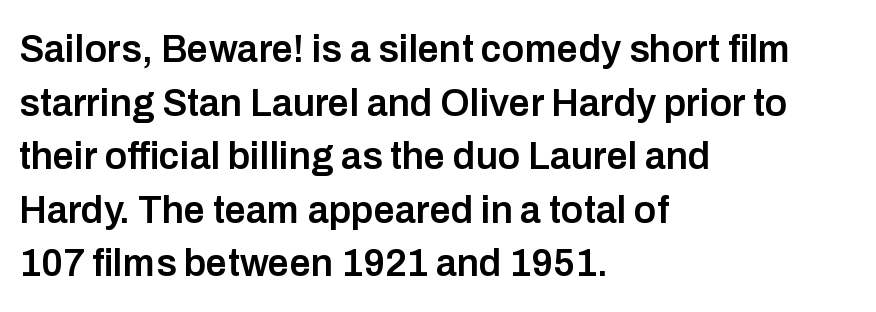
{"serif": "no", "italic": "no", "bold": "semi", "weight": "semibold", "width": "normal", "stroke_contrast": "low", "x_height": "medium", "monospaced": "no", "underline": "no", "align": "left", "line_spacing": "normal", "line_spacing_ratio": 1.41, "letter_spacing": "normal", "letter_spacing_em": 0.0, "glyph_px": 38}
